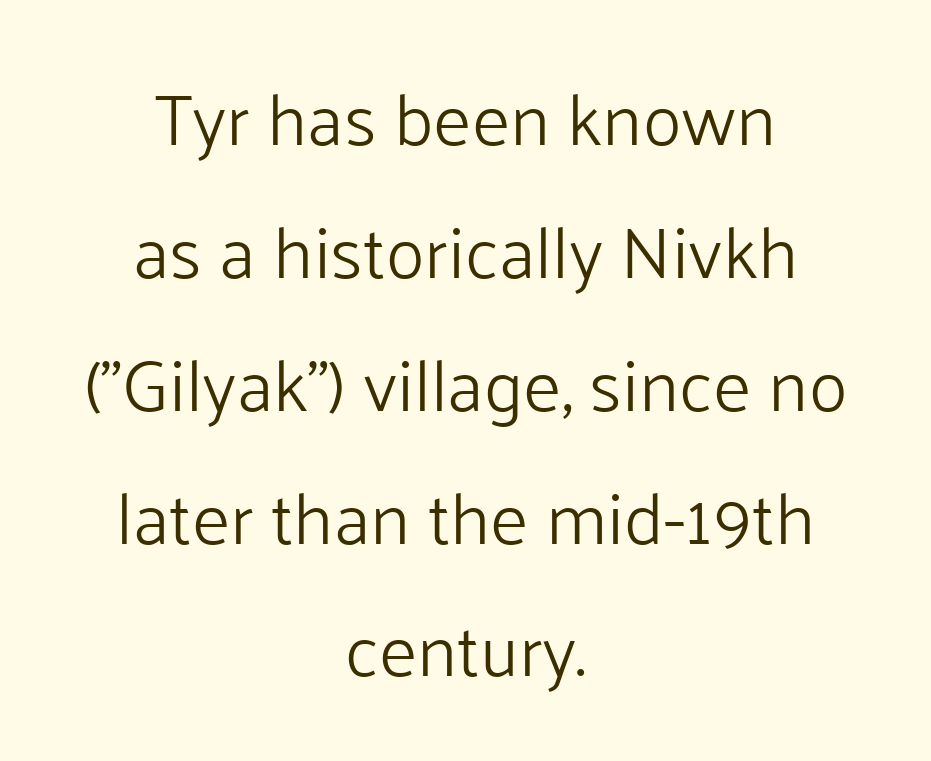
{"serif": "no", "italic": "no", "bold": "no", "weight": "light", "width": "normal", "stroke_contrast": "low", "x_height": "medium", "monospaced": "no", "underline": "no", "align": "center", "line_spacing_ratio": 1.82, "letter_spacing": "normal", "letter_spacing_em": 0.0, "glyph_px": 73}
